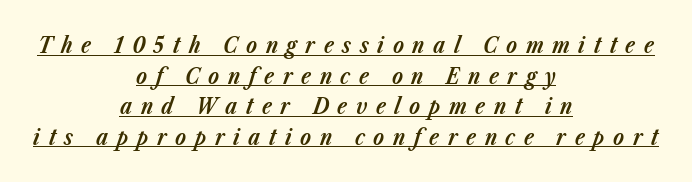
Q: Is the text bold? A: Yes.
Q: Is the text italic (slanted)? A: Yes, it leans right by about 23 degrees.
Q: Is the text underlined? A: Yes.
Q: How is the paragraph aligned? A: Centered.
Q: Is the spacing between letters normal or unusually wide? A: Unusually wide.
Q: Is the spacing between lines tight, normal or loose? A: Normal.
